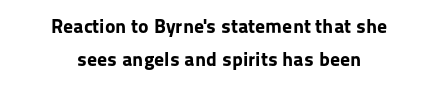
Tracking value appears to be zero — textbook default spacing. Compared with a flush-left layout, this one balances lines on the center instead. Vertically, the passage feels balanced, rows spaced as you'd expect. Rendered with straight, roman letterforms.
